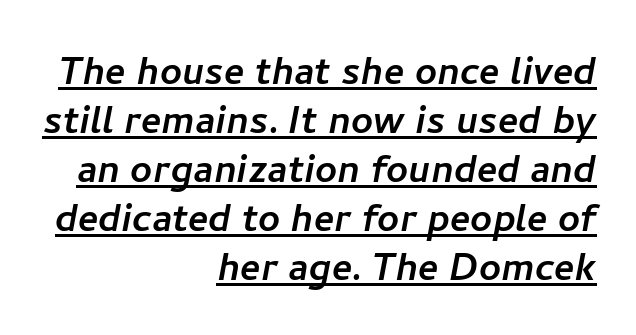
Q: Is the typeface a serif or a sans-serif typeface? A: Sans-serif.
Q: Is the text underlined? A: Yes.
Q: How is the paragraph aligned? A: Right-aligned.
Q: Is the spacing between letters normal or unusually wide? A: Normal.
Q: Is the spacing between lines tight, normal or loose? A: Tight.
Q: Width (condensed, normal, or wide)? A: Normal.
Q: Stroke contrast? A: Low.
Q: x-height? A: Medium.
Q: Monospaced? A: No.
